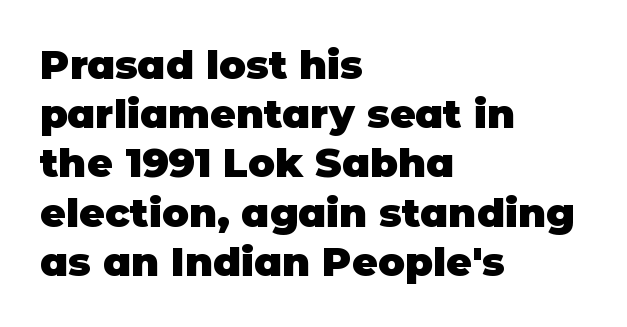
The image shows 40 px heavy sans-serif type, upright; set left-aligned, line spacing 1.23x, normal letter spacing, not underlined; low stroke contrast and a large x-height.
